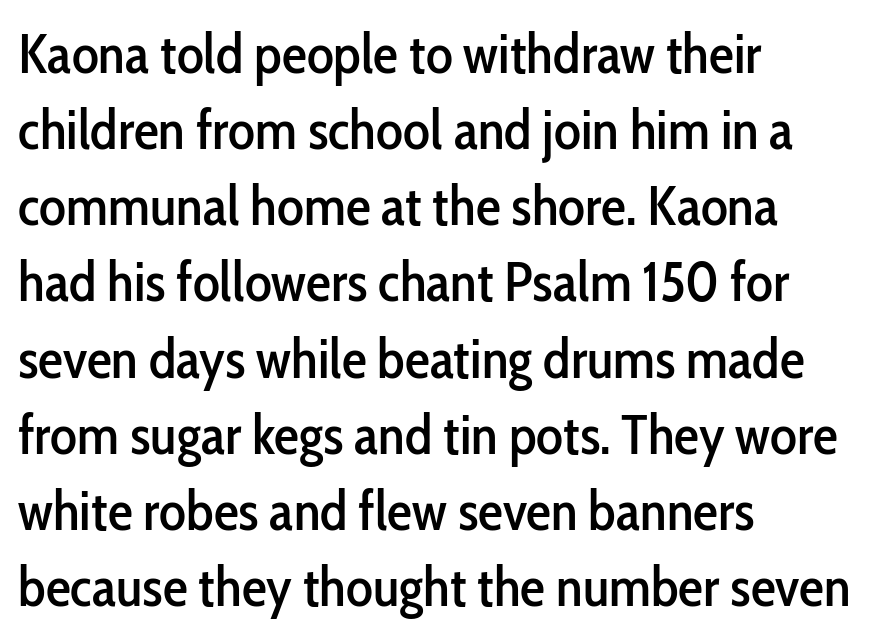
Q: Is the text italic (slanted)? A: No, it is upright.
Q: Is the typeface a serif or a sans-serif typeface? A: Sans-serif.
Q: Is the text underlined? A: No.
Q: How is the paragraph aligned? A: Left-aligned.
Q: Is the spacing between letters normal or unusually wide? A: Normal.
Q: Is the spacing between lines tight, normal or loose? A: Normal.
Q: Width (condensed, normal, or wide)? A: Condensed.
Q: Stroke contrast? A: Low.
Q: x-height? A: Medium.
Q: Monospaced? A: No.
